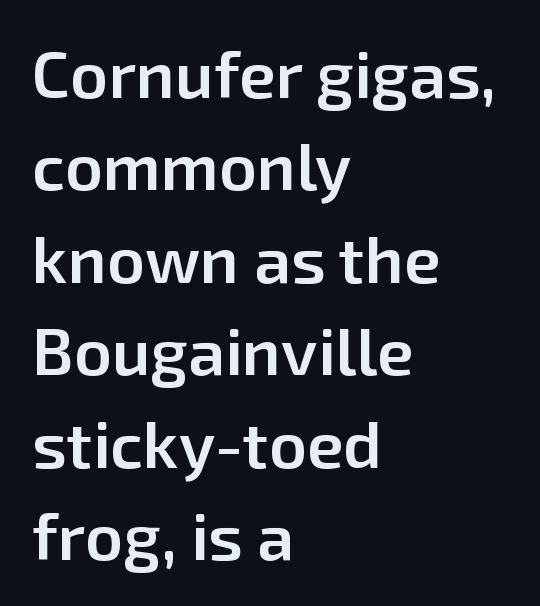
The image shows 66 px semibold sans-serif type, upright; set left-aligned, normal line spacing (1.4x), normal letter spacing, not underlined; low stroke contrast and a medium x-height.
